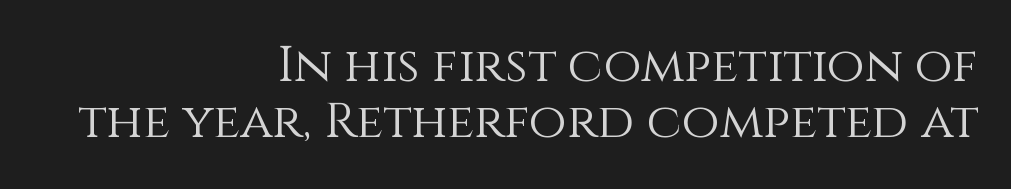
{"italic": "no", "bold": "no", "weight": "light", "width": "normal", "x_height": "large", "monospaced": "no", "underline": "no", "align": "right", "line_spacing": "tight", "line_spacing_ratio": 1.14, "letter_spacing": "normal", "letter_spacing_em": 0.0, "glyph_px": 49}
